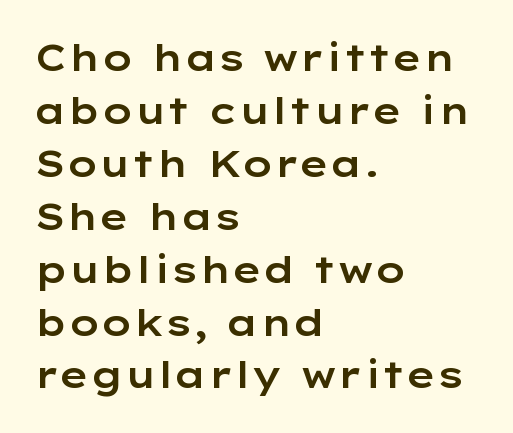
Q: Is the text italic (slanted)? A: No, it is upright.
Q: Is the typeface a serif or a sans-serif typeface? A: Sans-serif.
Q: Is the text underlined? A: No.
Q: How is the paragraph aligned? A: Left-aligned.
Q: Is the spacing between letters normal or unusually wide? A: Normal.
Q: Is the spacing between lines tight, normal or loose? A: Normal.
Q: Width (condensed, normal, or wide)? A: Wide.
Q: Stroke contrast? A: Low.
Q: x-height? A: Medium.
Q: Monospaced? A: No.
